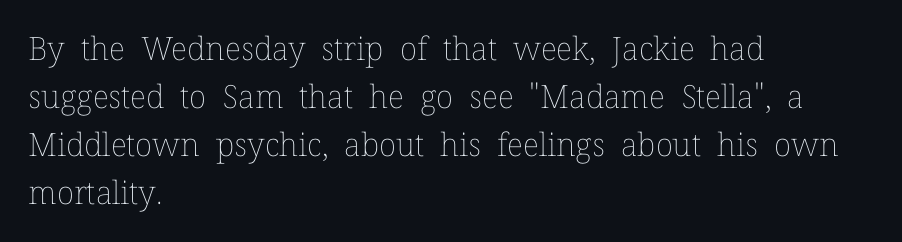
{"italic": "no", "bold": "no", "weight": "thin", "width": "normal", "stroke_contrast": "low", "x_height": "medium", "monospaced": "no", "underline": "no", "align": "left", "line_spacing": "normal", "line_spacing_ratio": 1.5, "letter_spacing": "normal", "letter_spacing_em": 0.0, "glyph_px": 32}
